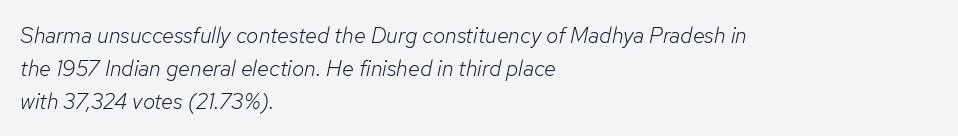
Any mark beneath the type? The region is blank. Italic? Definitely — the glyphs are oblique. Ink coverage per letter is moderate at most. The rendering uses a moderate line-height, typical for paragraphs. Where is the straight margin? On the left. The rendering keeps characters at their native spacing.
